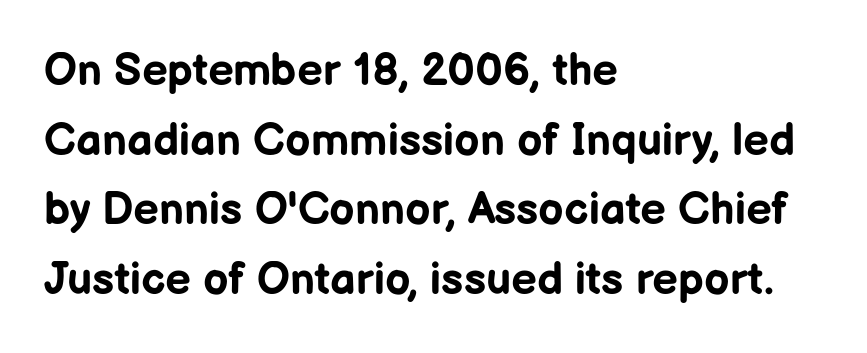
The image shows 45 px bold sans-serif type, upright; set left-aligned, normal line spacing (1.55x), normal letter spacing, not underlined; low stroke contrast and a medium x-height.
